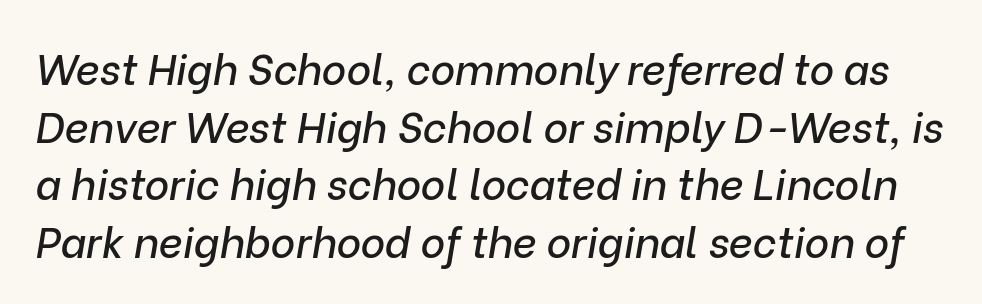
Beneath every word, the page is bare. A typesetter would call this zero additional tracking. Interline gaps are of average width in this sample. The typography opts for an oblique posture over an upright one. This sample has the flowing, uneven cadence of proportional lettering.
